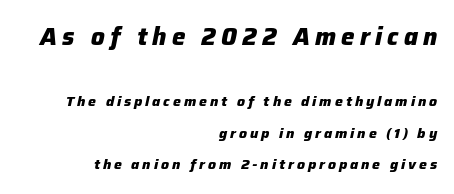
{"italic": "yes", "lean": "right", "slant_degrees": 12, "bold": "yes", "underline": "no", "align": "right", "line_spacing": "loose", "line_spacing_ratio": 2.25, "letter_spacing": "wide", "letter_spacing_em": 0.21, "larger_block": "first", "size_ratio": 1.71, "glyph_px": 24}
